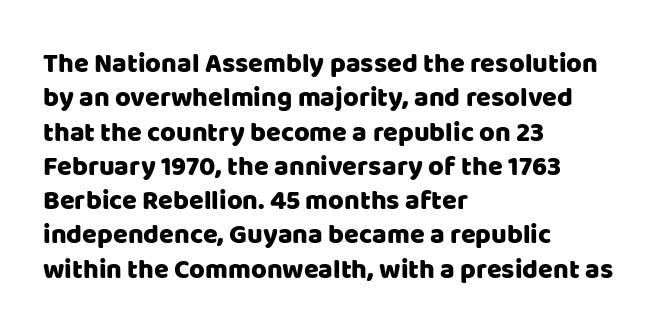
The image shows 27 px text type, upright; set left-aligned, normal line spacing (1.27x), normal letter spacing, not underlined.
